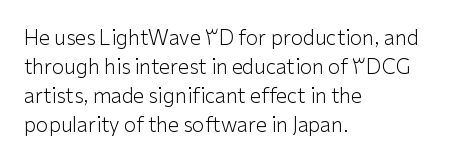
Q: Is the text bold? A: No.
Q: Is the text italic (slanted)? A: No, it is upright.
Q: Is the text underlined? A: No.
Q: How is the paragraph aligned? A: Left-aligned.
Q: Is the spacing between letters normal or unusually wide? A: Normal.
Q: Is the spacing between lines tight, normal or loose? A: Normal.
